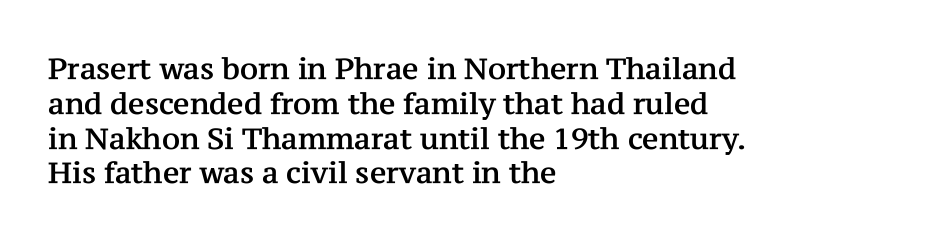
The image shows 29 px serif type, upright; set left-aligned, line spacing 1.2x, normal letter spacing, not underlined; medium stroke contrast and a medium x-height.
